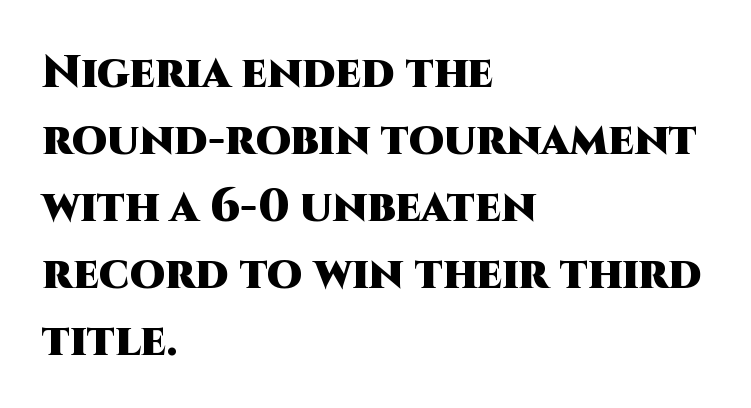
Clear beneath every line of the passage. Type style note: lacks serifs. These lines are set flush left with a ragged right edge. Interline gaps are of average width in this sample. Proportional: the letters do not fall into vertical columns.
